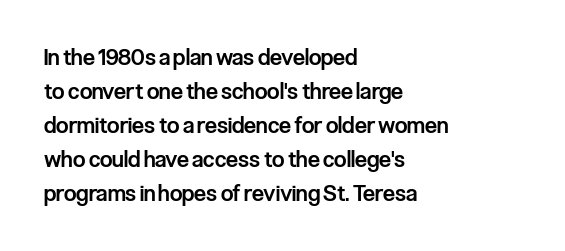
The image shows 22 px text type, upright; set left-aligned, normal line spacing (1.54x), normal letter spacing, not underlined.
